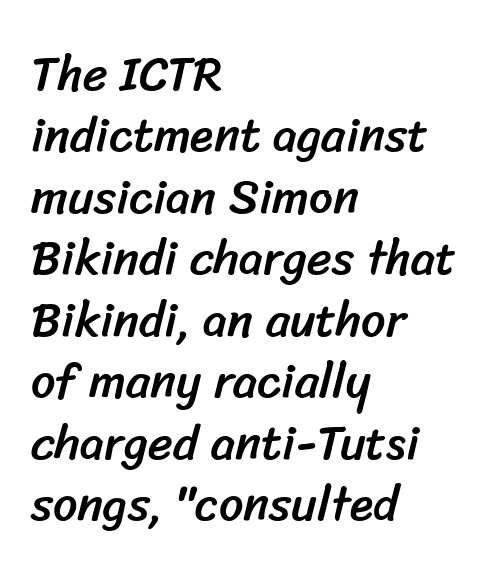
{"serif": "no", "width": "normal", "stroke_contrast": "low", "x_height": "medium", "monospaced": "no", "underline": "no", "align": "left", "line_spacing": "normal", "line_spacing_ratio": 1.28, "letter_spacing": "normal", "letter_spacing_em": 0.0, "glyph_px": 48}
